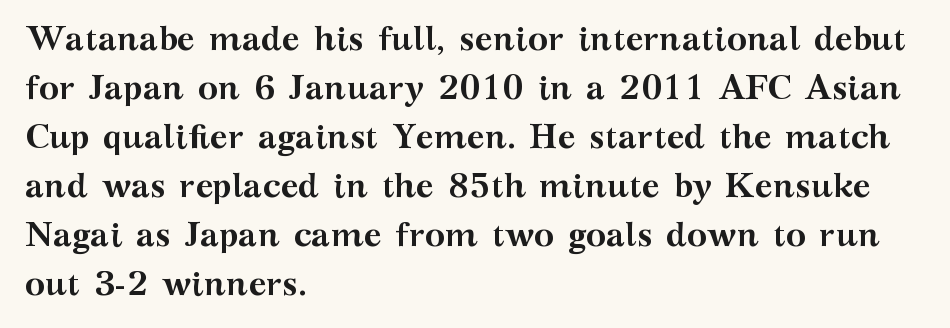
The image shows 34 px semibold, wide serif type, upright; set left-aligned, normal line spacing (1.44x), normal letter spacing, not underlined; medium stroke contrast and a medium x-height.
